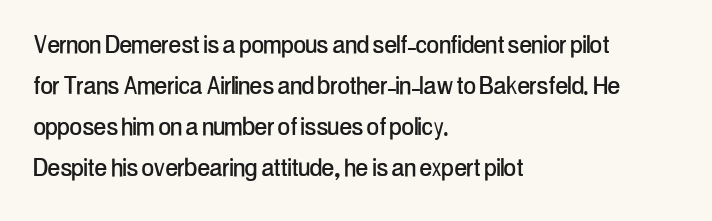
The image shows 30 px condensed sans-serif type, upright; set left-aligned, normal line spacing (1.37x), normal letter spacing, not underlined; low stroke contrast and a medium x-height.
